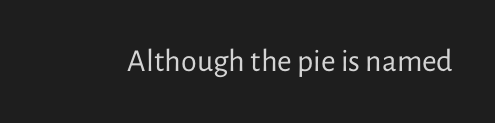
Q: Is the text bold? A: No.
Q: Is the text italic (slanted)? A: No, it is upright.
Q: Is the typeface a serif or a sans-serif typeface? A: Sans-serif.
Q: Is the text underlined? A: No.
Q: Is the spacing between letters normal or unusually wide? A: Normal.
Q: Width (condensed, normal, or wide)? A: Normal.
Q: Stroke contrast? A: Low.
Q: x-height? A: Medium.
Q: Monospaced? A: No.
